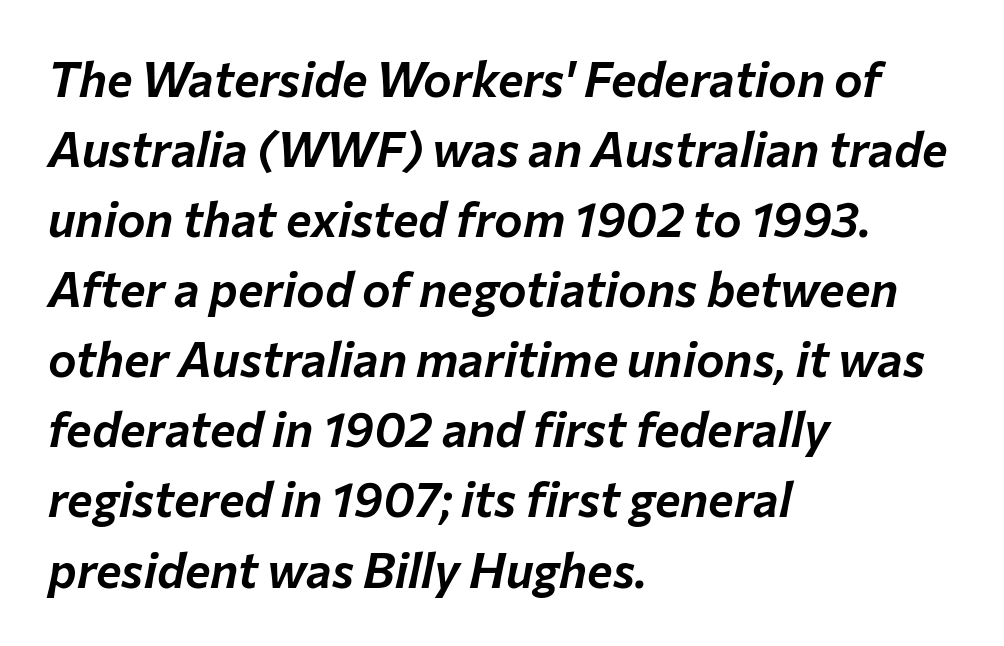
Lines of text with bare space underneath. Baseline-to-baseline distance is the conventional proportion of letter height. These lines are rendered in a variable-pitch font. The glyphs look as if they've been sheared to an angle. The ragged edge is on the right, which tells us the setting is flush left. Nobody touched the tracking dial on this one.
